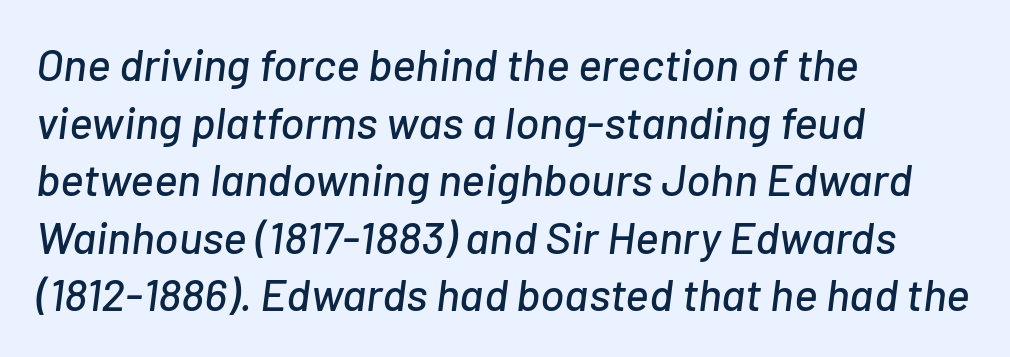
Honestly, the row spacing looks completely unremarkable. The space beneath each line is pristine and unruled. Default kerning and tracking; the words read as compact shapes. Style check: oblique. Short and long lines alike share a common starting point at left.
